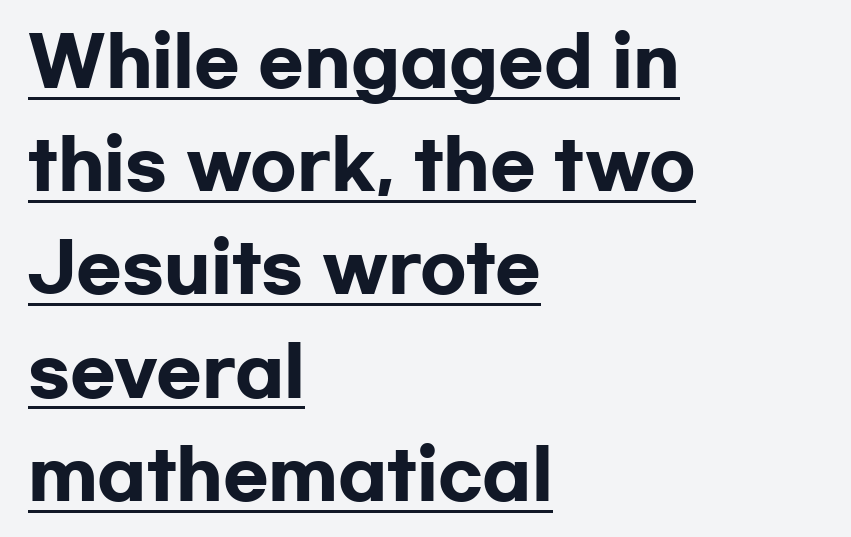
The image shows 67 px heavy, wide sans-serif type, upright; set left-aligned, normal line spacing (1.54x), normal letter spacing, underlined; low stroke contrast and a medium x-height.
